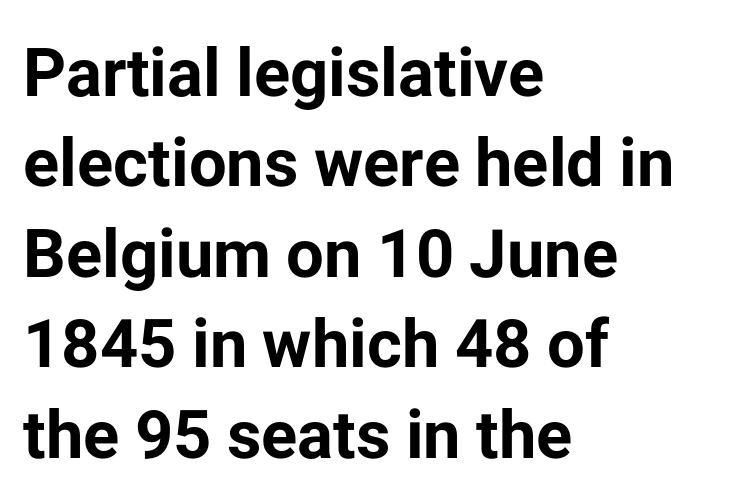
{"serif": "no", "italic": "no", "bold": "yes", "weight": "bold", "width": "normal", "stroke_contrast": "low", "x_height": "medium", "monospaced": "no", "underline": "no", "align": "left", "line_spacing": "normal", "line_spacing_ratio": 1.35, "letter_spacing": "normal", "letter_spacing_em": 0.0, "glyph_px": 67}
